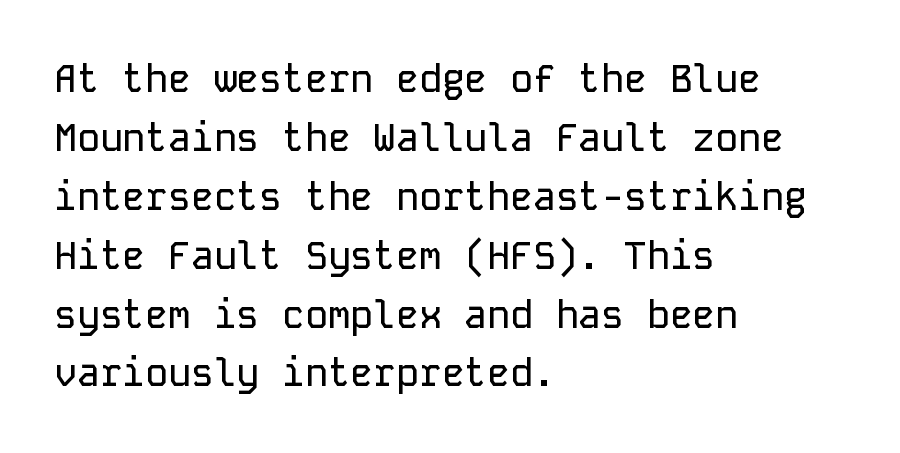
{"serif": "no", "italic": "no", "width": "normal", "stroke_contrast": "low", "x_height": "medium", "monospaced": "yes", "underline": "no", "align": "left", "line_spacing": "normal", "line_spacing_ratio": 1.55, "letter_spacing": "normal", "letter_spacing_em": 0.0, "glyph_px": 38}
